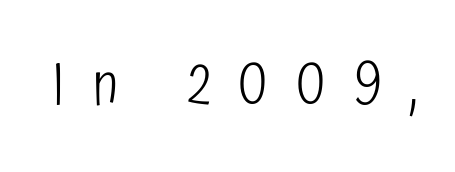
{"serif": "no", "italic": "no", "bold": "no", "weight": "light", "width": "condensed", "stroke_contrast": "low", "x_height": "medium", "monospaced": "no", "underline": "no", "letter_spacing": "wide", "letter_spacing_em": 0.49, "glyph_px": 59}
